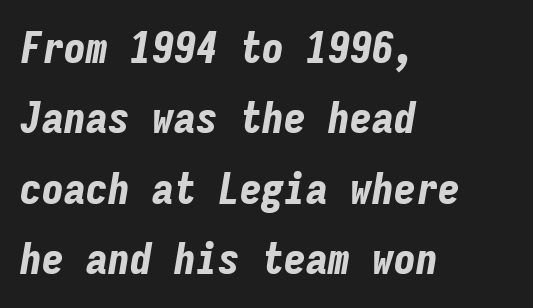
The image shows 44 px bold, condensed type, italic (leaning right), monospaced; set left-aligned, normal line spacing (1.6x), normal letter spacing, not underlined; low stroke contrast and a medium x-height.
